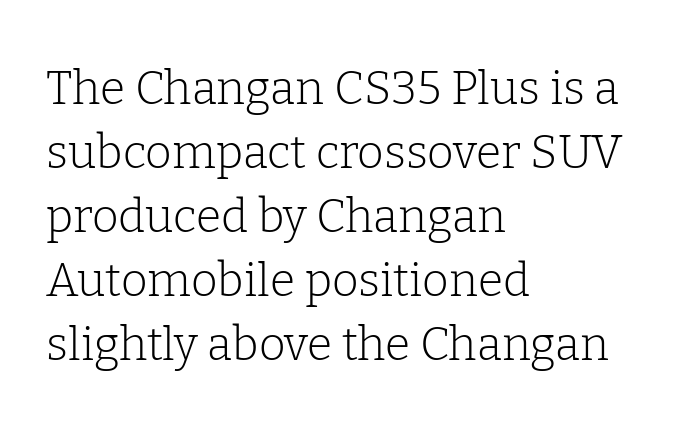
The image shows 46 px light serif type, upright; set left-aligned, normal line spacing (1.39x), normal letter spacing, not underlined; low stroke contrast and a medium x-height.
